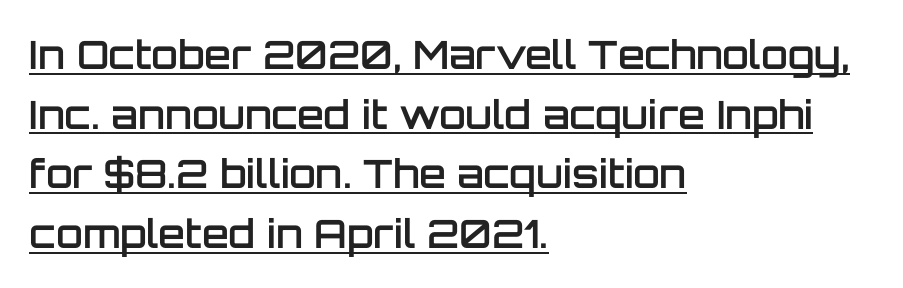
The image shows 39 px semibold sans-serif type, upright; set left-aligned, normal line spacing (1.53x), normal letter spacing, underlined; low stroke contrast and a large x-height.
